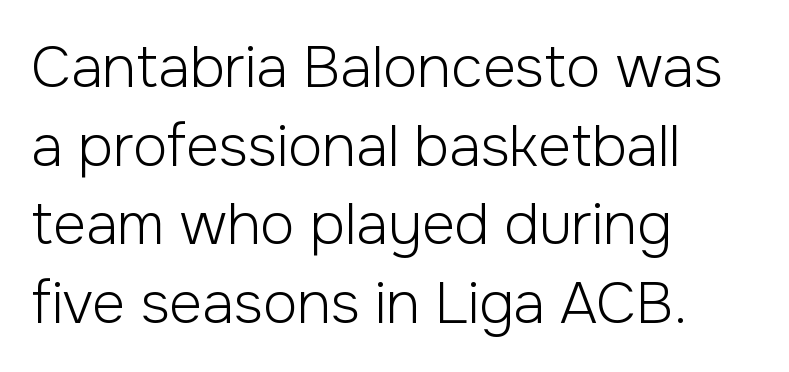
{"serif": "no", "italic": "no", "bold": "no", "weight": "light", "width": "normal", "stroke_contrast": "low", "x_height": "medium", "monospaced": "no", "underline": "no", "align": "left", "line_spacing": "normal", "line_spacing_ratio": 1.38, "letter_spacing": "normal", "letter_spacing_em": 0.0, "glyph_px": 57}
